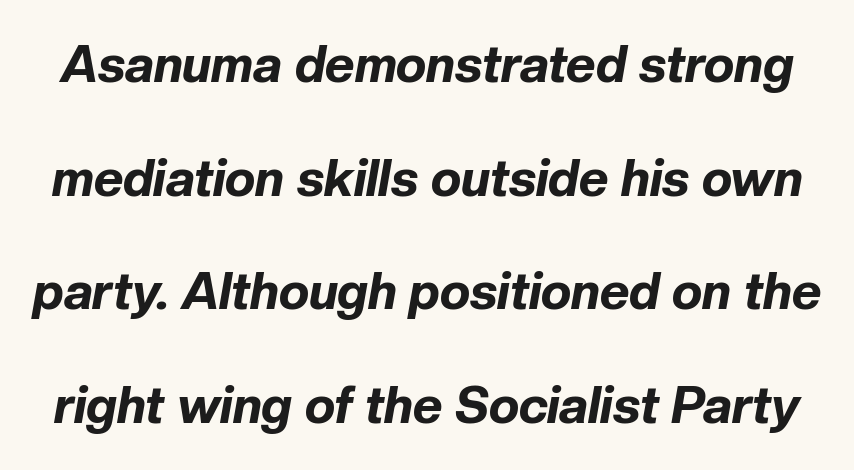
Every letter is thick-stroked: bold, no question. The type is set solid horizontally, with unmodified tracking. Character widths vary here, with narrow letters taking less room than wide ones. What's the leading like? Stretched, with rows far apart. A typesetter would mark this as italic.
